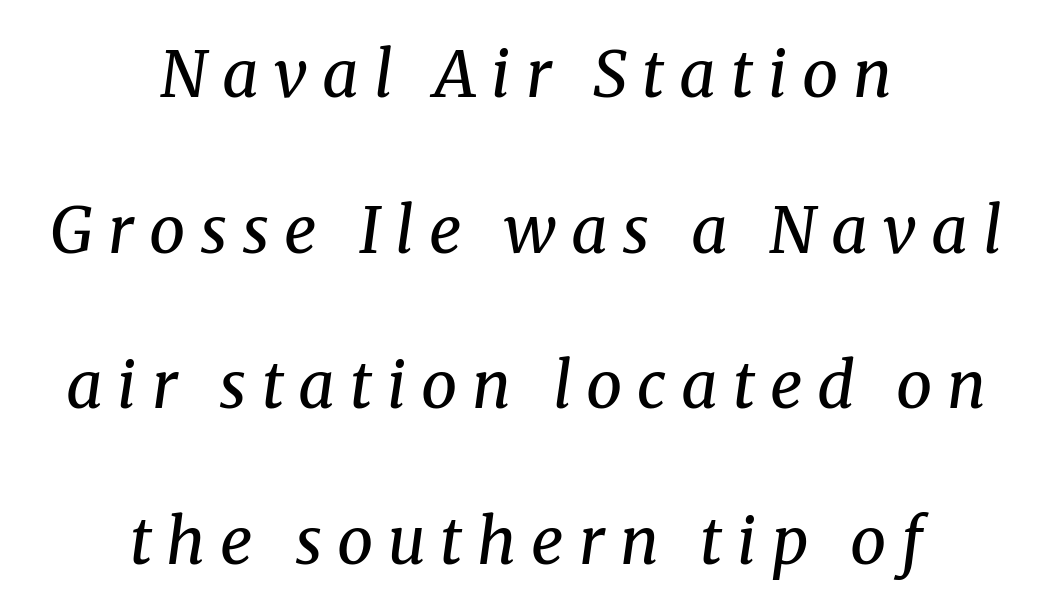
Q: Is the text bold? A: No.
Q: Is the text italic (slanted)? A: Yes, it leans right by about 8 degrees.
Q: Is the typeface a serif or a sans-serif typeface? A: Serif.
Q: Is the text underlined? A: No.
Q: How is the paragraph aligned? A: Centered.
Q: Is the spacing between letters normal or unusually wide? A: Unusually wide.
Q: Is the spacing between lines tight, normal or loose? A: Loose.
Q: Width (condensed, normal, or wide)? A: Normal.
Q: Stroke contrast? A: Medium.
Q: x-height? A: Medium.
Q: Monospaced? A: No.
